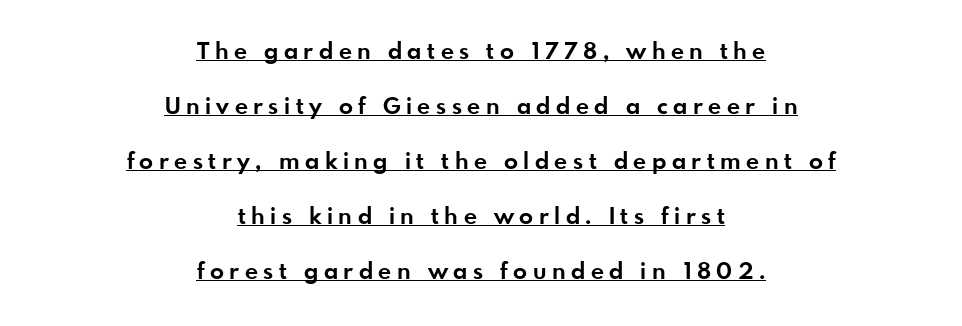
The image shows 23 px bold type, upright; set centered, loose line spacing (2.39x), unusually wide letter spacing (+0.24 em), underlined.
